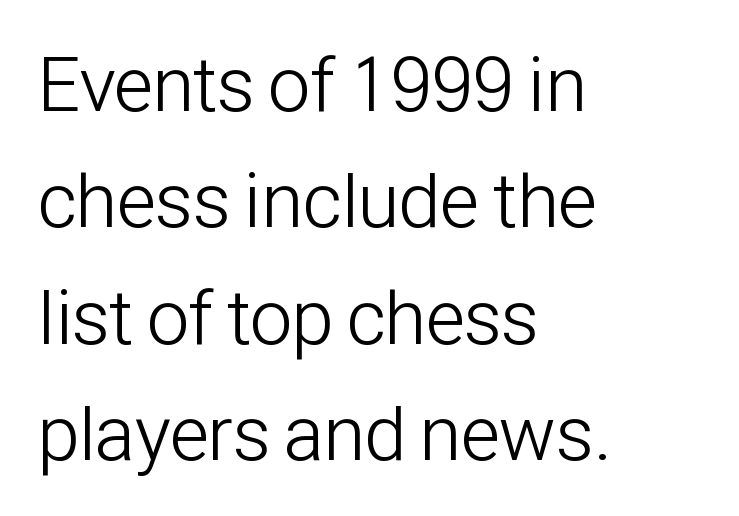
Q: Is the text bold? A: No.
Q: Is the text italic (slanted)? A: No, it is upright.
Q: Is the typeface a serif or a sans-serif typeface? A: Sans-serif.
Q: Is the text underlined? A: No.
Q: How is the paragraph aligned? A: Left-aligned.
Q: Is the spacing between letters normal or unusually wide? A: Normal.
Q: Is the spacing between lines tight, normal or loose? A: Normal.
Q: Width (condensed, normal, or wide)? A: Condensed.
Q: Stroke contrast? A: Low.
Q: x-height? A: Medium.
Q: Monospaced? A: No.
